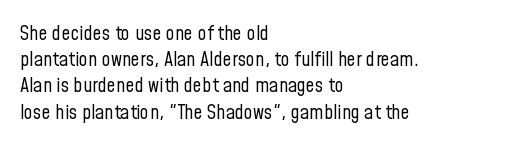
The image shows 20 px text type, upright; set left-aligned, normal line spacing (1.31x), normal letter spacing, not underlined.
